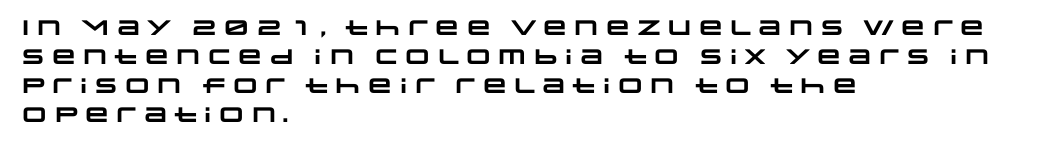
Q: Is the text bold? A: Yes.
Q: Is the text underlined? A: No.
Q: How is the paragraph aligned? A: Left-aligned.
Q: Is the spacing between letters normal or unusually wide? A: Normal.
Q: Is the spacing between lines tight, normal or loose? A: Normal.
